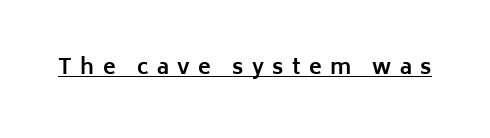
The image shows 21 px bold type, upright; set unusually wide letter spacing (+0.4 em), underlined.
